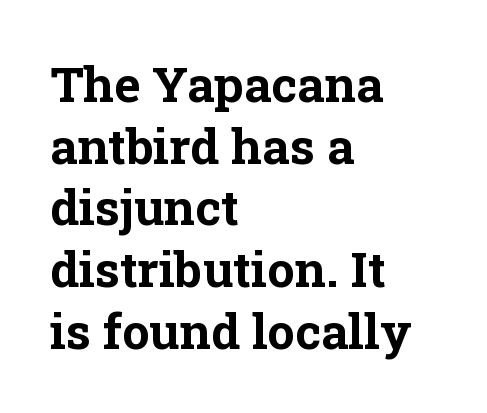
{"serif": "yes", "italic": "no", "bold": "yes", "weight": "bold", "width": "normal", "stroke_contrast": "low", "x_height": "medium", "monospaced": "no", "underline": "no", "align": "left", "line_spacing": "normal", "line_spacing_ratio": 1.26, "letter_spacing": "normal", "letter_spacing_em": 0.0, "glyph_px": 49}
